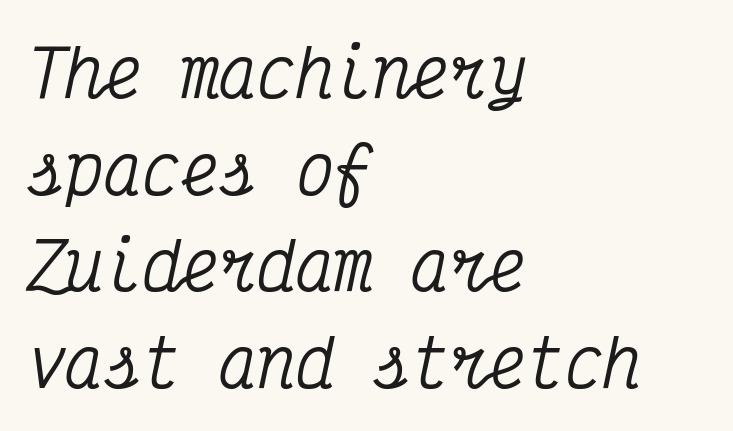
Regular leading. Looks like terminal output: every glyph gets an equal slot. This sample is left-justified, so line endings fall wherever the words run out. There's an unmistakable incline to the writing here.
